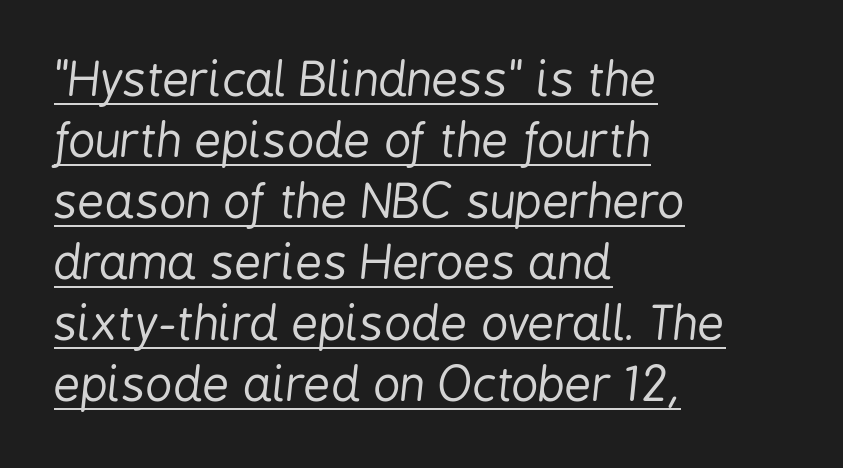
Unbolded letterforms with no extra heft. How are the letters spaced? Ordinarily, with no added tracking. If you drew a ruler down the left edge, every line would touch it. Quick note: italic.
